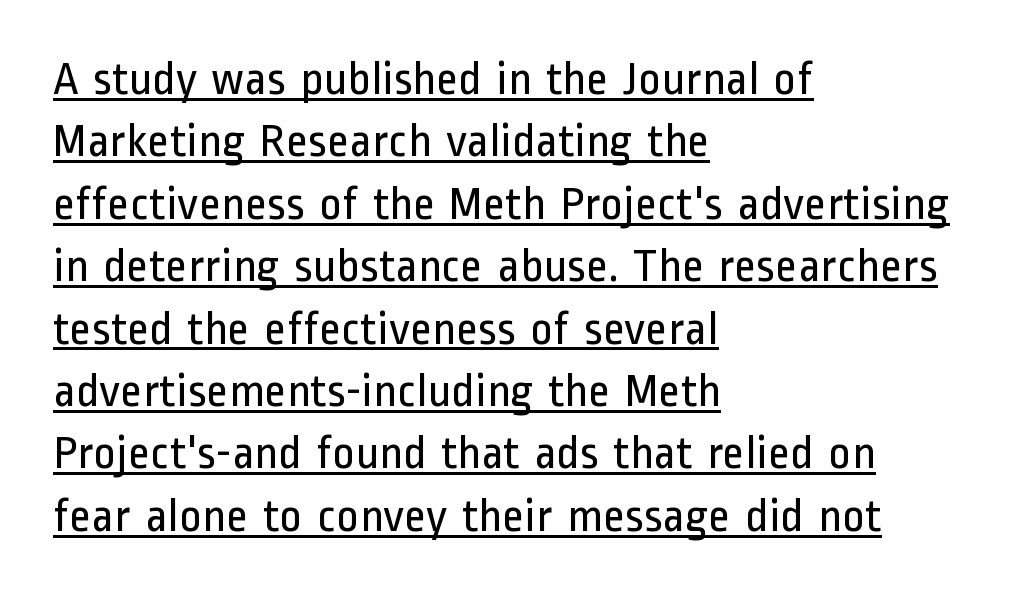
Q: Is the text bold? A: No.
Q: Is the text italic (slanted)? A: No, it is upright.
Q: Is the typeface a serif or a sans-serif typeface? A: Sans-serif.
Q: Is the text underlined? A: Yes.
Q: How is the paragraph aligned? A: Left-aligned.
Q: Is the spacing between letters normal or unusually wide? A: Normal.
Q: Is the spacing between lines tight, normal or loose? A: Normal.
Q: Width (condensed, normal, or wide)? A: Condensed.
Q: Stroke contrast? A: Low.
Q: x-height? A: Medium.
Q: Monospaced? A: No.
